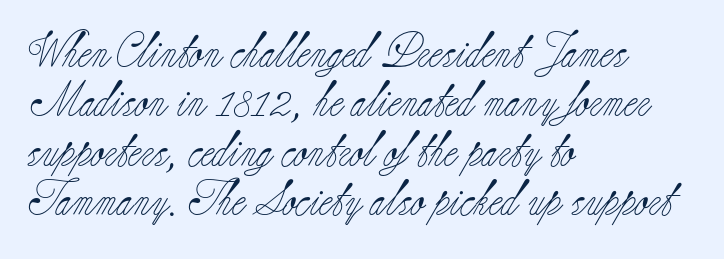
Every row of glyphs begins at an identical x-position on the left. The face used here is proportionally spaced, like ordinary book or web type. The block of text has a typical density, with ordinary space between rows. Quick note: underline off. Inter-character spacing is left at the font's built-in metrics. The strokes carry an ordinary text weight at most.
